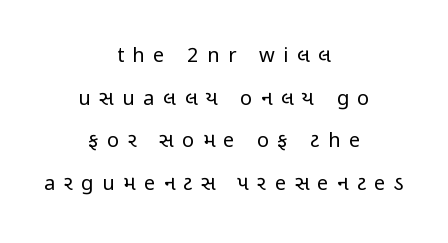
The image shows 20 px text type, upright; set centered, loose line spacing (2.13x), unusually wide letter spacing (+0.43 em), not underlined.
